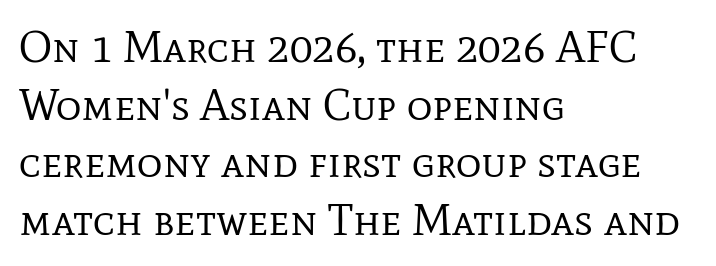
{"serif": "yes", "italic": "no", "bold": "no", "weight": "regular", "width": "normal", "stroke_contrast": "low", "x_height": "medium", "monospaced": "no", "underline": "no", "align": "left", "line_spacing": "normal", "line_spacing_ratio": 1.31, "letter_spacing": "normal", "letter_spacing_em": 0.0, "glyph_px": 44}
